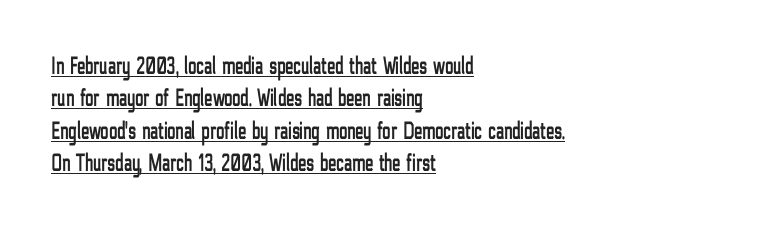
Q: Is the text italic (slanted)? A: No, it is upright.
Q: Is the text underlined? A: Yes.
Q: How is the paragraph aligned? A: Left-aligned.
Q: Is the spacing between letters normal or unusually wide? A: Normal.
Q: Is the spacing between lines tight, normal or loose? A: Normal.
